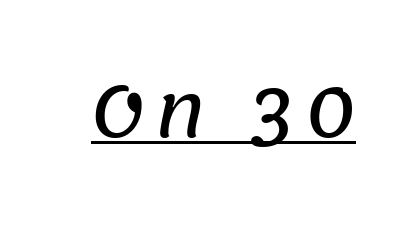
Note: no serifs on the glyphs. Looks like someone drew a line under every word here. Is this a fixed-width face? No — the glyphs have proportional, varying widths.
